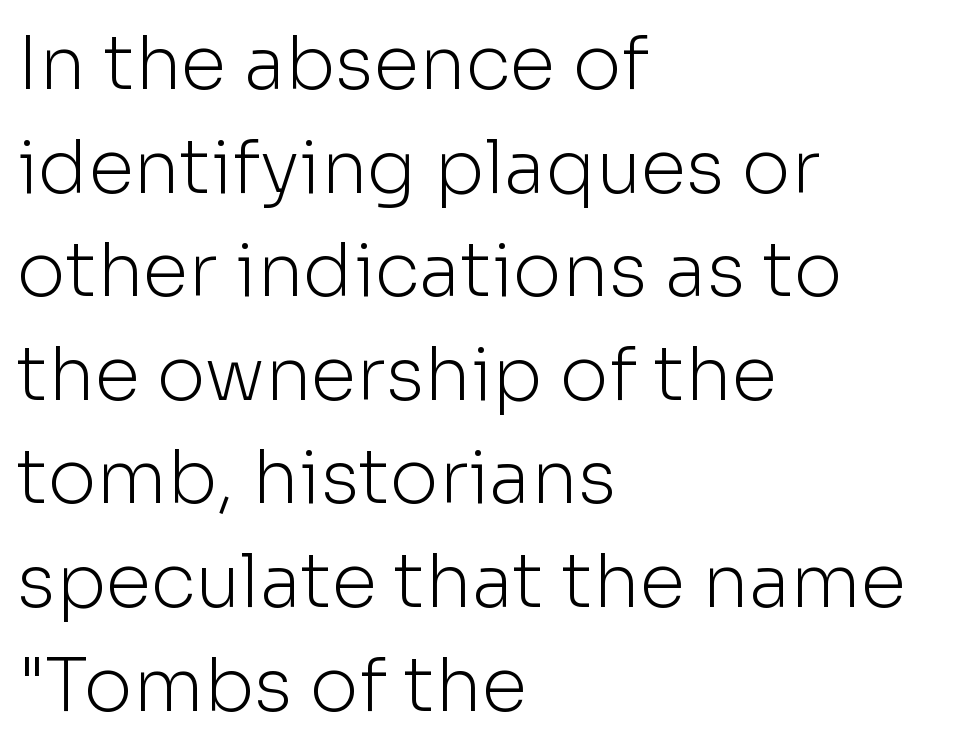
Default kerning and tracking; the words read as compact shapes. No feet cap the strokes, marking this as sans-serif type. Posture: vertical. Layout note: lines flush left. Proportional: the letters do not fall into vertical columns. Does the leading feel generous? No, just average.
